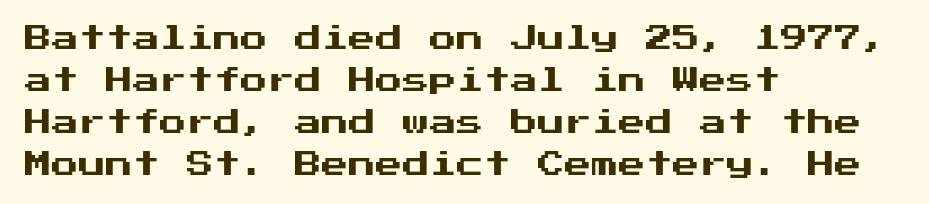
Quick note: underline off. The typesetter chose a ragged-right arrangement here. Posture: straight, roman, zero tilt. Leading: standard. Words appear dense and cohesive because spacing is normal.
